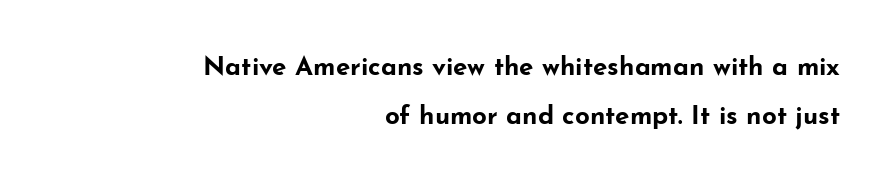
{"italic": "no", "bold": "yes", "underline": "no", "align": "right", "line_spacing_ratio": 1.87, "letter_spacing": "normal", "letter_spacing_em": 0.0, "glyph_px": 26}
